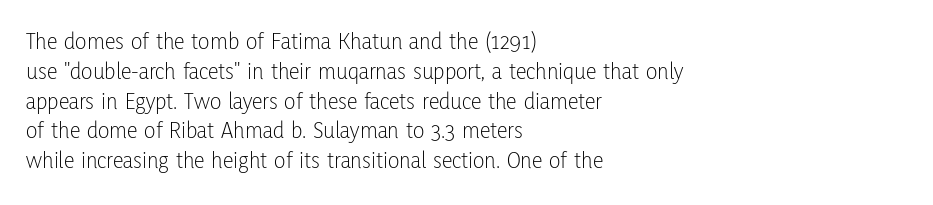
If you drew a line through each stem, it would be perfectly vertical. Tracking value appears to be zero — textbook default spacing. The rag falls on the right side of this text block. The face looks like a standard text weight, possibly lighter. The string is rendered with underlining switched off.
